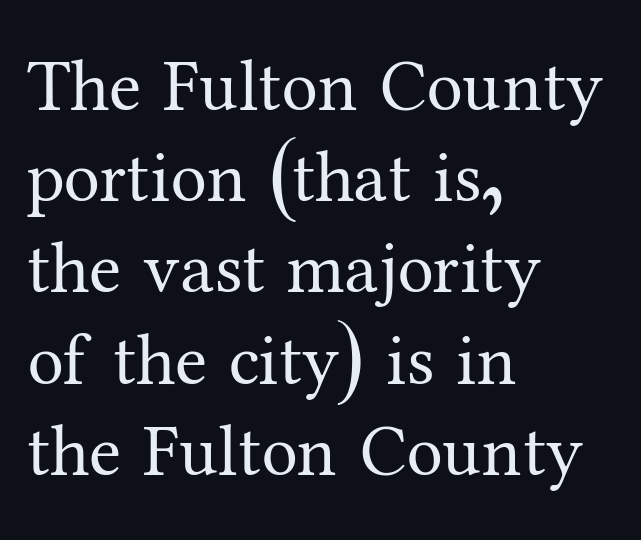
The image shows 73 px regular-weight serif type, upright; set left-aligned, normal line spacing (1.25x), normal letter spacing, not underlined; medium stroke contrast and a medium x-height.
